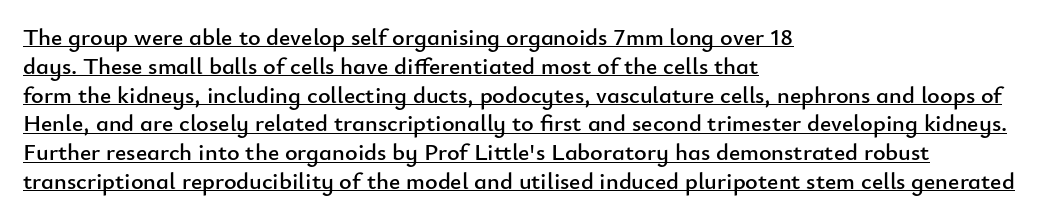
The image shows 24 px text type, upright; set left-aligned, line spacing 1.2x, normal letter spacing, underlined.
